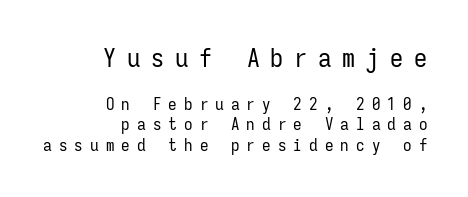
{"italic": "no", "bold": "no", "underline": "no", "align": "right", "line_spacing_ratio": 1.2, "letter_spacing": "wide", "letter_spacing_em": 0.42, "larger_block": "first", "size_ratio": 1.53, "glyph_px": 26}
